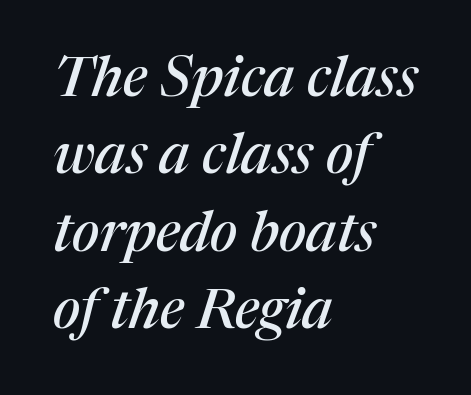
The image shows 56 px serif type, italic (leaning right); set left-aligned, normal line spacing (1.38x), normal letter spacing, not underlined; medium stroke contrast and a medium x-height.
